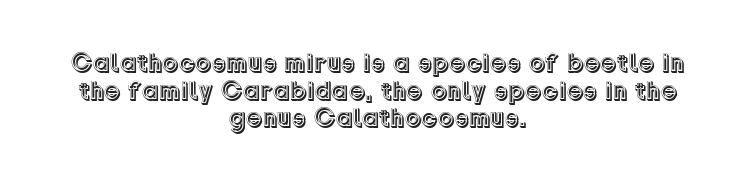
Q: Is the text italic (slanted)? A: No, it is upright.
Q: Is the text underlined? A: No.
Q: How is the paragraph aligned? A: Centered.
Q: Is the spacing between letters normal or unusually wide? A: Normal.
Q: Is the spacing between lines tight, normal or loose? A: Tight.
